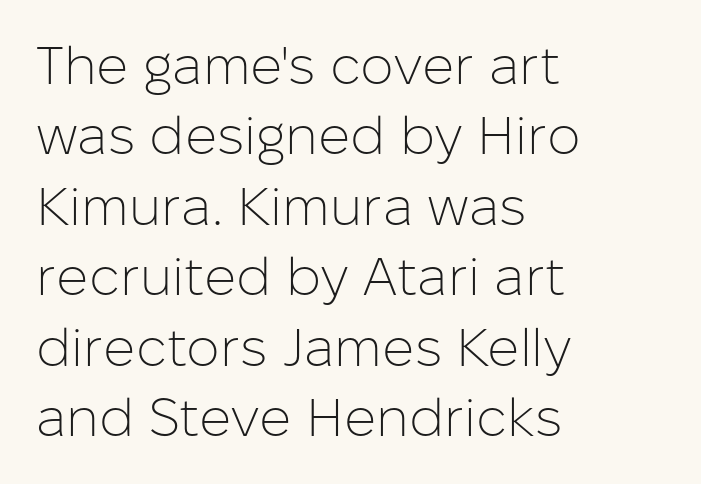
{"serif": "no", "italic": "no", "bold": "no", "weight": "light", "width": "normal", "stroke_contrast": "low", "x_height": "medium", "monospaced": "no", "underline": "no", "align": "left", "line_spacing": "normal", "line_spacing_ratio": 1.33, "letter_spacing": "normal", "letter_spacing_em": 0.0, "glyph_px": 53}
